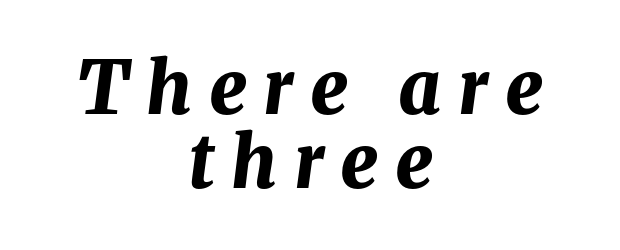
{"italic": "yes", "lean": "right", "slant_degrees": 8, "bold": "yes", "weight": "bold", "width": "normal", "stroke_contrast": "medium", "x_height": "medium", "monospaced": "no", "underline": "no", "align": "center", "line_spacing": "tight", "line_spacing_ratio": 1.01, "letter_spacing": "wide", "letter_spacing_em": 0.23, "glyph_px": 73}
